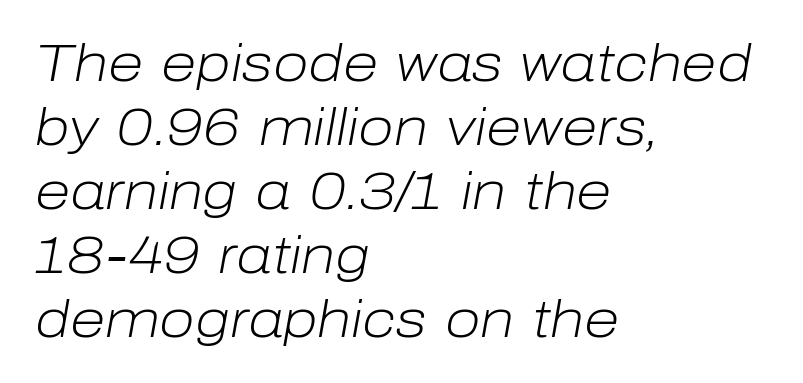
Clear beneath every line of the passage. Between one letter and the next there's only the usual sliver of space. The rendering uses natural spacing where letterforms have individual widths. If you drew a ruler down the left edge, every line would touch it.
